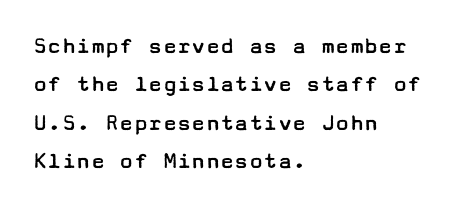
The image shows 24 px text type, upright; set left-aligned, normal line spacing (1.6x), normal letter spacing, not underlined.
